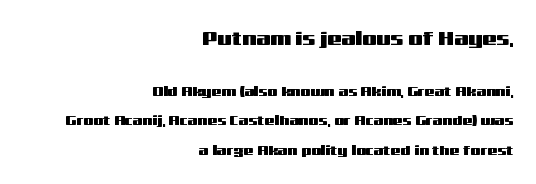
Q: Is the text italic (slanted)? A: No, it is upright.
Q: Is the text underlined? A: No.
Q: How is the paragraph aligned? A: Right-aligned.
Q: Is the spacing between letters normal or unusually wide? A: Normal.
Q: Is the spacing between lines tight, normal or loose? A: Loose.
Q: Which block of text is set in a larger size, the first (top) or the second (bottom)? A: The first (top) one.
